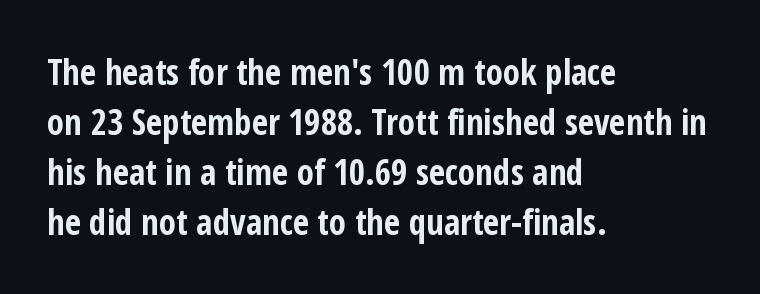
Q: Is the text bold? A: Yes.
Q: Is the text italic (slanted)? A: No, it is upright.
Q: Is the typeface a serif or a sans-serif typeface? A: Sans-serif.
Q: Is the text underlined? A: No.
Q: How is the paragraph aligned? A: Left-aligned.
Q: Is the spacing between letters normal or unusually wide? A: Normal.
Q: Is the spacing between lines tight, normal or loose? A: Normal.
Q: Width (condensed, normal, or wide)? A: Condensed.
Q: Stroke contrast? A: Low.
Q: x-height? A: Medium.
Q: Monospaced? A: No.
